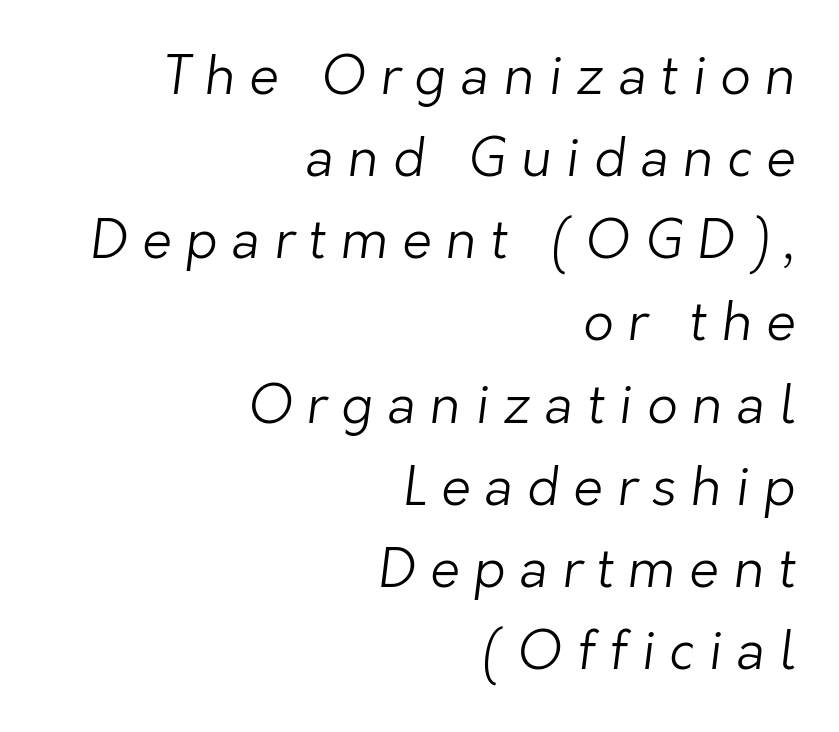
Q: Is the text bold? A: No.
Q: Is the typeface a serif or a sans-serif typeface? A: Sans-serif.
Q: Is the text underlined? A: No.
Q: How is the paragraph aligned? A: Right-aligned.
Q: Is the spacing between letters normal or unusually wide? A: Unusually wide.
Q: Is the spacing between lines tight, normal or loose? A: Normal.
Q: Width (condensed, normal, or wide)? A: Normal.
Q: Stroke contrast? A: Low.
Q: x-height? A: Medium.
Q: Monospaced? A: No.
